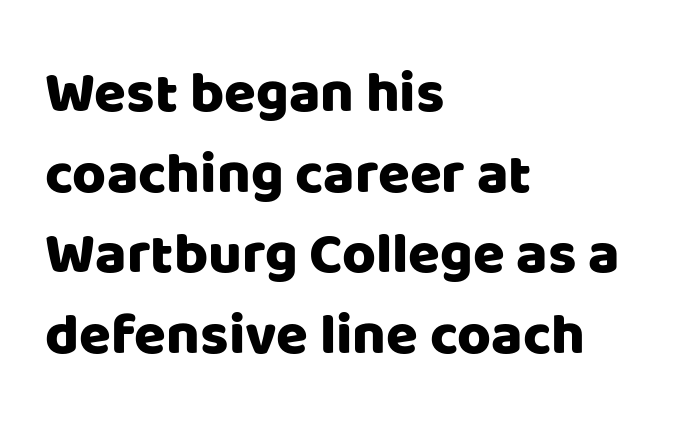
{"serif": "no", "italic": "no", "width": "normal", "stroke_contrast": "low", "x_height": "large", "monospaced": "no", "underline": "no", "align": "left", "line_spacing": "normal", "line_spacing_ratio": 1.39, "letter_spacing": "normal", "letter_spacing_em": 0.0, "glyph_px": 58}
